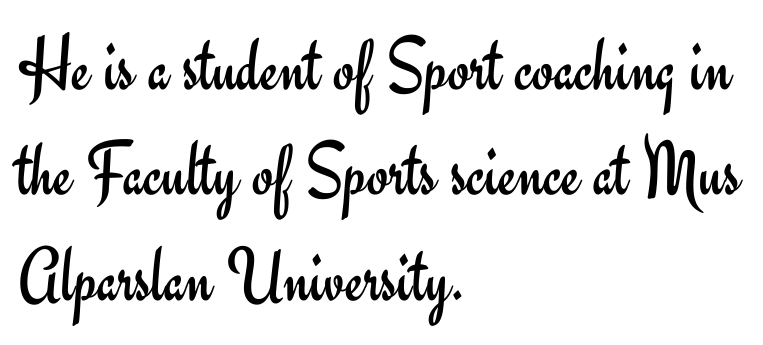
{"serif": "no", "bold": "no", "weight": "regular", "width": "normal", "stroke_contrast": "low", "x_height": "small", "monospaced": "no", "underline": "no", "align": "left", "line_spacing": "normal", "line_spacing_ratio": 1.35, "letter_spacing": "normal", "letter_spacing_em": 0.0, "glyph_px": 78}
